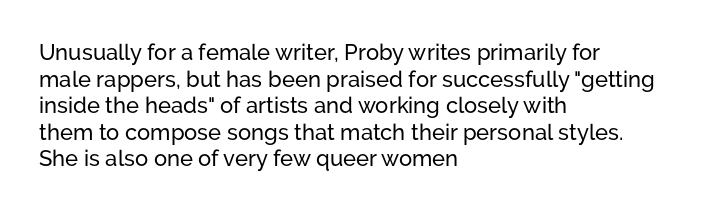
A student would call this left alignment; a typographer would say flush left, rag right. Nobody touched the tracking dial on this one. Tall strokes in this sample are plumb rather than angled. Descenders are the only things crossing below the line.
